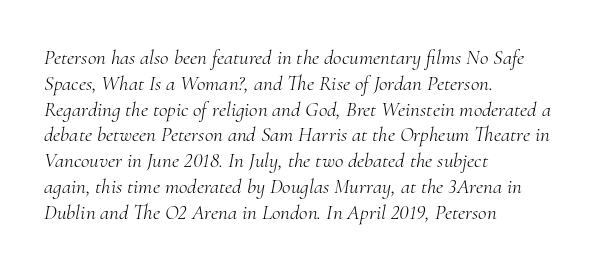
The image shows 21 px text type, italic (leaning right); set left-aligned, line spacing 1.23x, normal letter spacing, not underlined.
